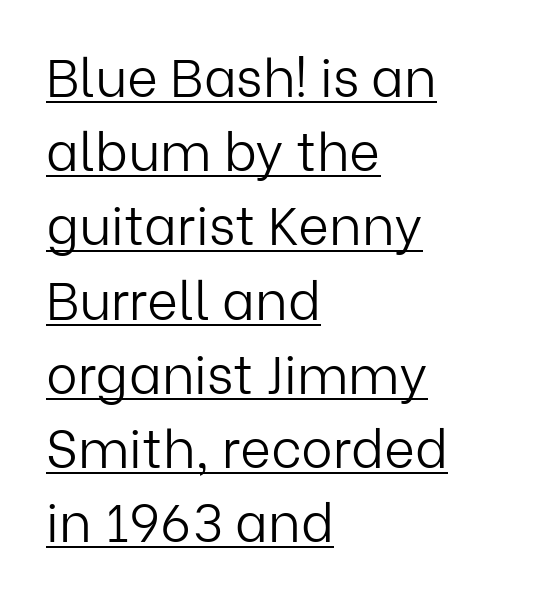
If you drew a line through each stem, it would be perfectly vertical. This rendering employs a face without finishing strokes, i.e., a sans-serif. Weight class: somewhere from thin through regular. The rendering anchors every line to the left-hand side. Emphasis is given by a line drawn under the lettering. The rendering uses natural spacing where letterforms have individual widths.
